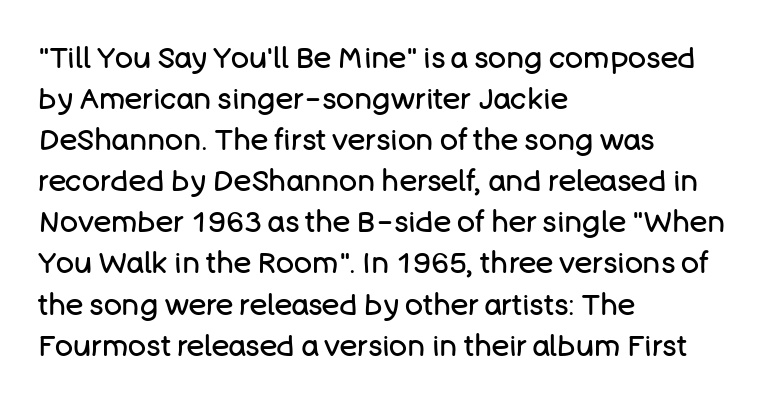
The image shows 30 px regular-weight sans-serif type, upright; set left-aligned, normal line spacing (1.37x), normal letter spacing, not underlined; low stroke contrast and a large x-height.
